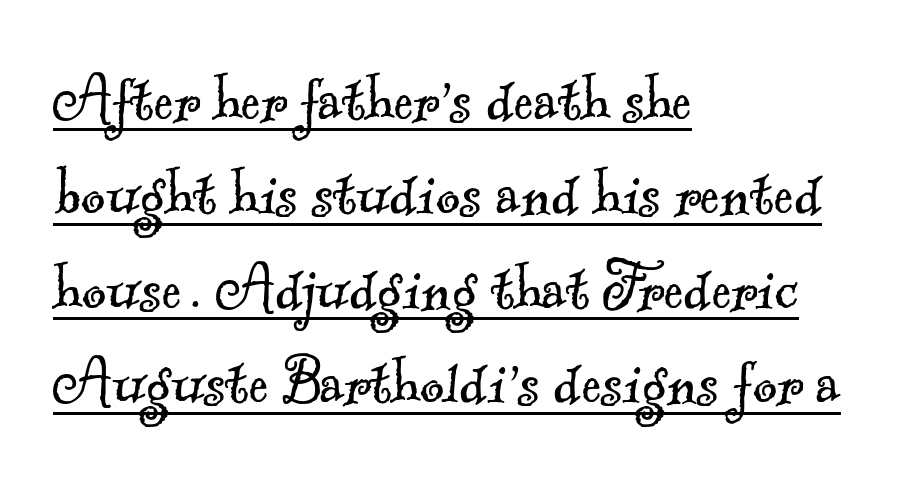
Q: Is the text bold? A: No.
Q: Is the typeface a serif or a sans-serif typeface? A: Serif.
Q: Is the text underlined? A: Yes.
Q: How is the paragraph aligned? A: Left-aligned.
Q: Is the spacing between letters normal or unusually wide? A: Normal.
Q: Is the spacing between lines tight, normal or loose? A: Normal.
Q: Width (condensed, normal, or wide)? A: Normal.
Q: x-height? A: Small.
Q: Monospaced? A: No.
